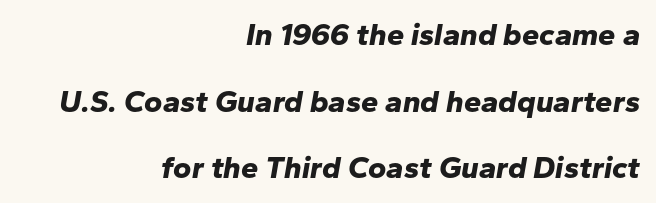
A typesetter would call this proportional, since set widths differ per character. Does the copy run flush right? Yes — the right margin is perfectly even. The area under the type is left untouched. Style check: oblique.
